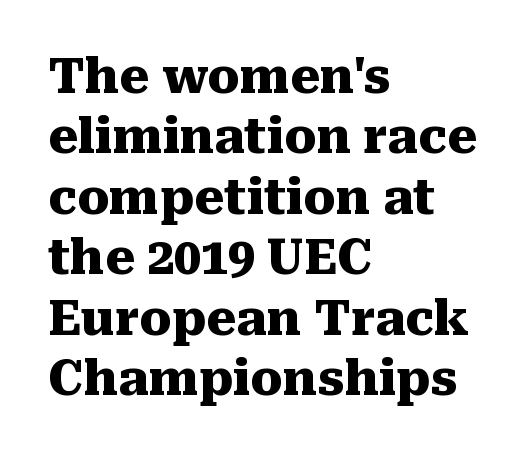
Quick note: not italic, upright. Honestly, there is no underline to notice here at all. Regarding serifs, this sample has them. The characters look thick and weighty, a clear bold. The leading is moderate, giving the passage an even texture.
